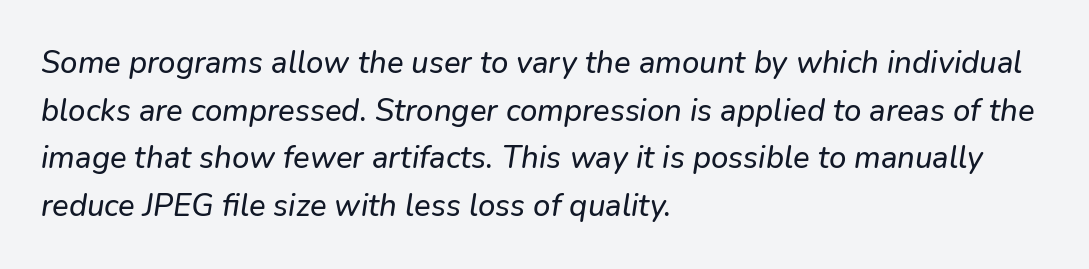
Is this a fixed-width face? No — the glyphs have proportional, varying widths. Leftover space on each line is placed entirely after the last word. This sample keeps an unexceptional amount of space between lines. Look at the tracking — it's just the regular setting, nothing added. This rendering features lettering with no underline. Letterform terminals end flat and unadorned throughout the passage.
